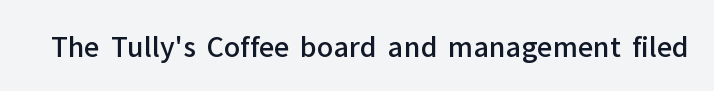
The image shows 27 px text type, upright; set normal letter spacing, not underlined.
